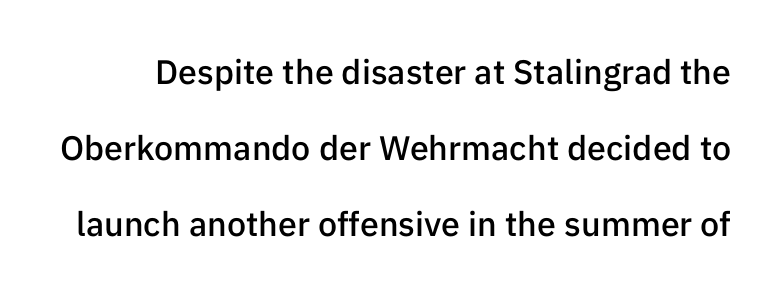
The image shows 34 px semibold sans-serif type, upright; set loose line spacing (2.24x), normal letter spacing, not underlined; low stroke contrast and a medium x-height.
